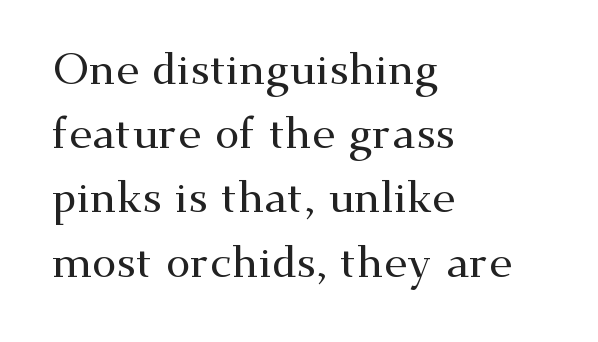
Q: Is the text italic (slanted)? A: No, it is upright.
Q: Is the typeface a serif or a sans-serif typeface? A: Serif.
Q: Is the text underlined? A: No.
Q: How is the paragraph aligned? A: Left-aligned.
Q: Is the spacing between letters normal or unusually wide? A: Normal.
Q: Is the spacing between lines tight, normal or loose? A: Normal.
Q: Width (condensed, normal, or wide)? A: Wide.
Q: Stroke contrast? A: Medium.
Q: x-height? A: Small.
Q: Monospaced? A: No.
